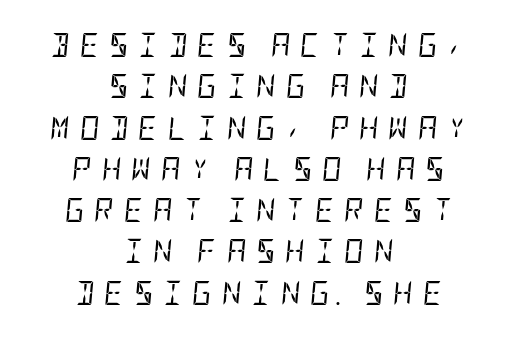
The image shows 24 px text type, italic (leaning right); set centered, line spacing 1.72x, unusually wide letter spacing (+0.41 em), not underlined.
